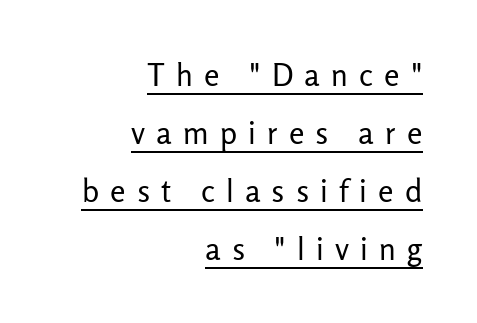
{"serif": "no", "italic": "no", "bold": "no", "weight": "regular", "width": "normal", "stroke_contrast": "low", "x_height": "medium", "monospaced": "no", "underline": "yes", "align": "right", "line_spacing_ratio": 1.87, "letter_spacing": "wide", "letter_spacing_em": 0.36, "glyph_px": 31}
